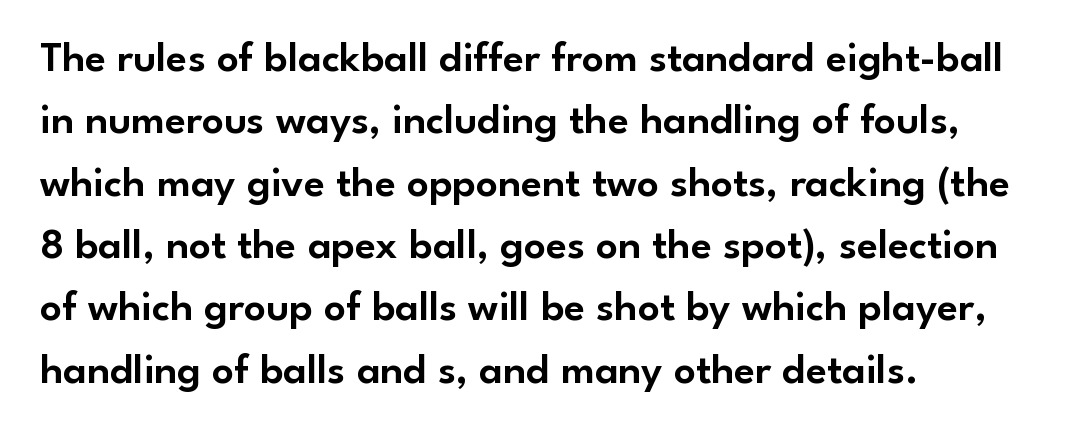
The image shows 43 px sans-serif type, upright; set left-aligned, normal line spacing (1.45x), normal letter spacing, not underlined; low stroke contrast and a small x-height.
